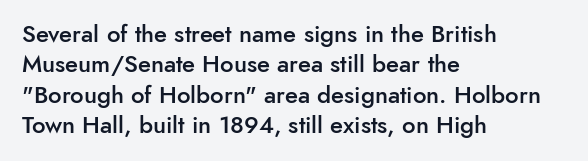
{"italic": "no", "bold": "semi", "underline": "no", "align": "left", "line_spacing": "normal", "line_spacing_ratio": 1.27, "letter_spacing": "normal", "letter_spacing_em": 0.0, "glyph_px": 24}
